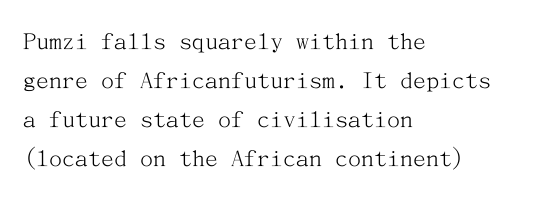
Each new line begins a customary step beneath the previous one. Students, note that the glyphs here touch the page at normal intervals. Letters rest on an invisible, unmarked baseline. Posture: upright roman.
